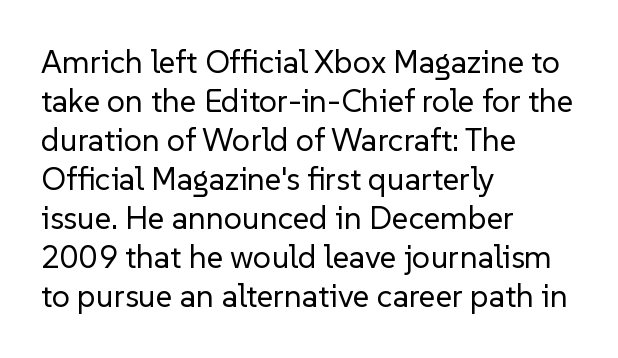
{"serif": "no", "italic": "no", "bold": "no", "weight": "regular", "width": "normal", "stroke_contrast": "low", "x_height": "medium", "monospaced": "no", "underline": "no", "align": "left", "line_spacing_ratio": 1.22, "letter_spacing": "normal", "letter_spacing_em": 0.0, "glyph_px": 32}
